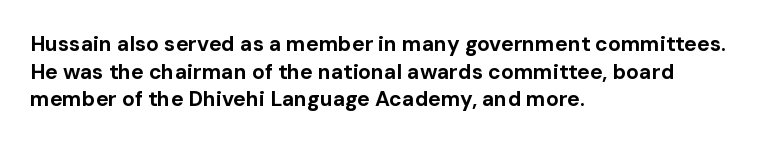
The image shows 21 px bold type, upright; set left-aligned, normal line spacing (1.32x), normal letter spacing, not underlined.
